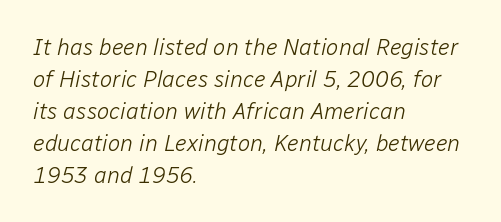
{"italic": "yes", "lean": "right", "slant_degrees": 12, "bold": "no", "underline": "no", "align": "left", "line_spacing": "normal", "line_spacing_ratio": 1.39, "letter_spacing": "normal", "letter_spacing_em": 0.0, "glyph_px": 23}
